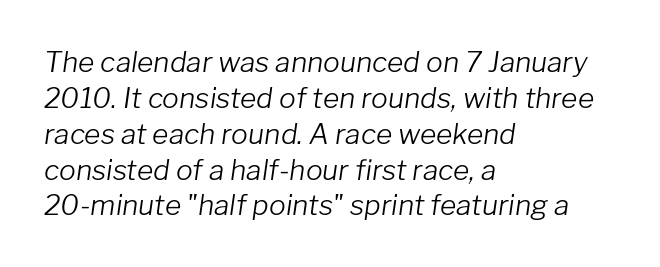
The face used here has a pronounced slope to its letters. The passage is arranged the way most books set body copy — flush left. You could not count columns in this text — the font is proportionally spaced. Caption: standard tracking, unaltered.
